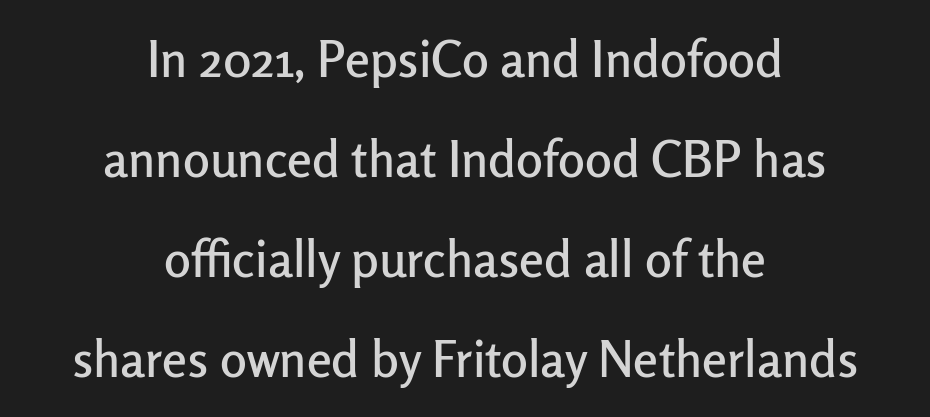
{"serif": "no", "italic": "no", "width": "normal", "stroke_contrast": "low", "x_height": "medium", "monospaced": "no", "underline": "no", "align": "center", "line_spacing": "loose", "line_spacing_ratio": 2.0, "letter_spacing": "normal", "letter_spacing_em": 0.0, "glyph_px": 50}
